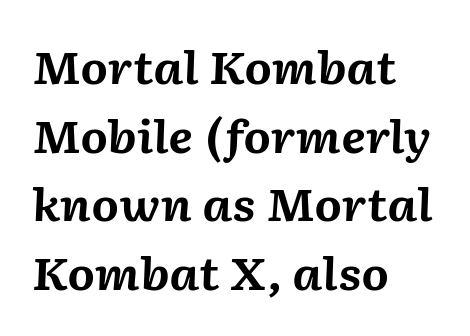
Q: Is the text bold? A: Yes.
Q: Is the text italic (slanted)? A: Yes, it leans right by about 2 degrees.
Q: Is the text underlined? A: No.
Q: How is the paragraph aligned? A: Left-aligned.
Q: Is the spacing between letters normal or unusually wide? A: Normal.
Q: Is the spacing between lines tight, normal or loose? A: Normal.
Q: Width (condensed, normal, or wide)? A: Normal.
Q: Stroke contrast? A: Medium.
Q: x-height? A: Medium.
Q: Monospaced? A: No.
